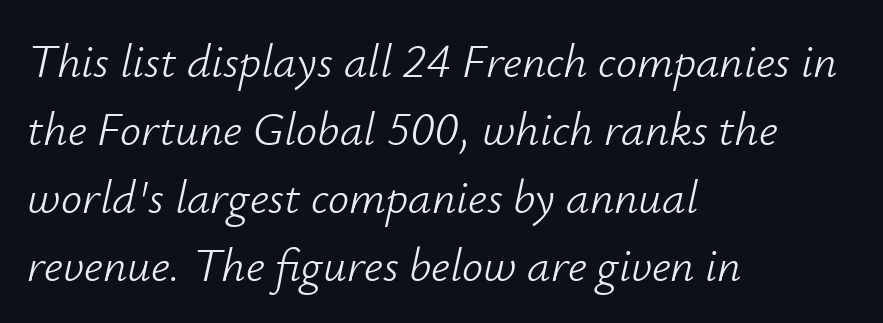
The image shows 47 px light type, italic (leaning right); set left-aligned, normal line spacing (1.45x), normal letter spacing, not underlined; low stroke contrast and a small x-height.
